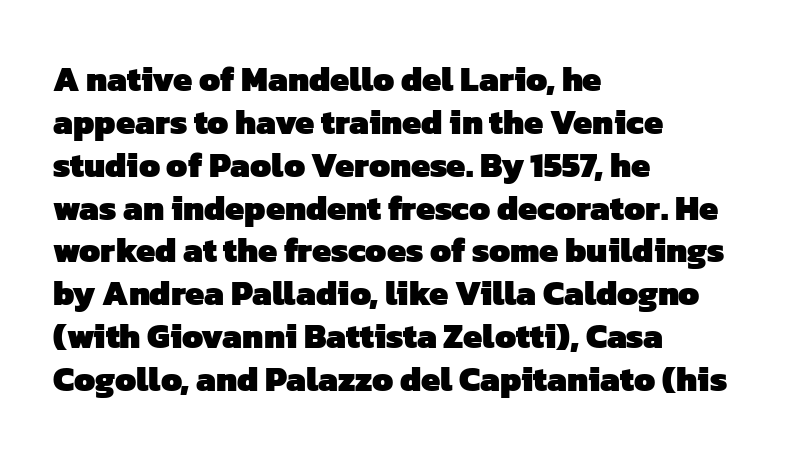
Normally led — the rows are evenly, conventionally spaced. The passage is arranged the way most books set body copy — flush left. Descenders are the only things crossing below the line. This sample uses a sans-serif face.
